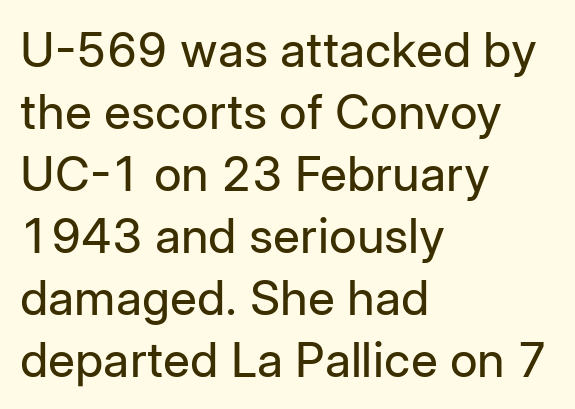
Q: Is the text bold? A: No.
Q: Is the text italic (slanted)? A: No, it is upright.
Q: Is the typeface a serif or a sans-serif typeface? A: Sans-serif.
Q: Is the text underlined? A: No.
Q: How is the paragraph aligned? A: Left-aligned.
Q: Is the spacing between letters normal or unusually wide? A: Normal.
Q: Is the spacing between lines tight, normal or loose? A: Normal.
Q: Width (condensed, normal, or wide)? A: Normal.
Q: Stroke contrast? A: Low.
Q: x-height? A: Medium.
Q: Monospaced? A: No.
